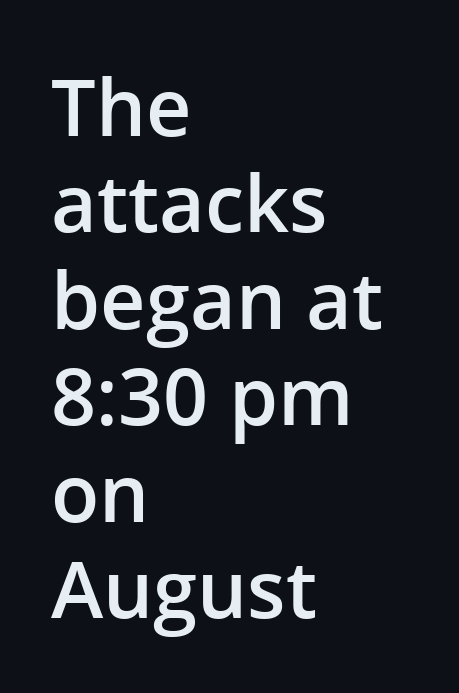
The image shows 79 px semibold sans-serif type, upright; set left-aligned, line spacing 1.22x, normal letter spacing, not underlined; low stroke contrast and a medium x-height.
